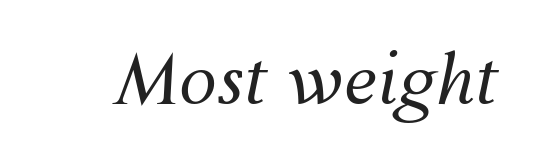
Beneath every word, the page is bare. Slanted lettering throughout. The characters are drawn with everyday or finer stroke widths. Letter spacing: default.
